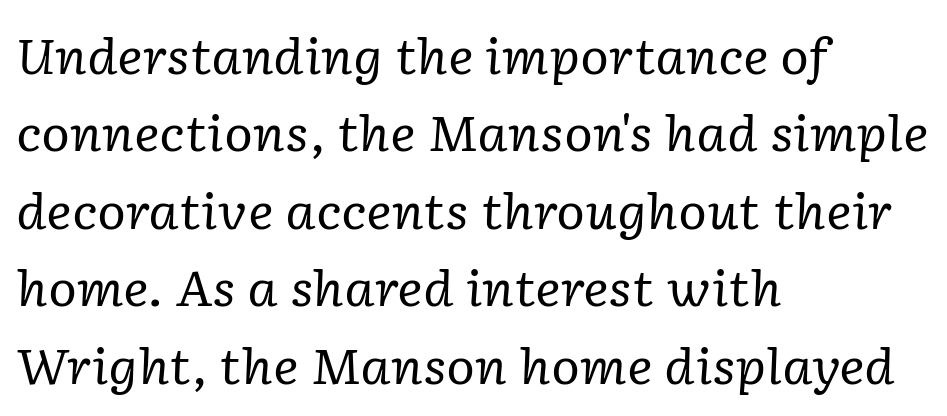
No extra ink here — the face is not bold. No word sits above an underline. The ragged edge is on the right, which tells us the setting is flush left. Do the characters align in a grid? No, the font is proportional.
